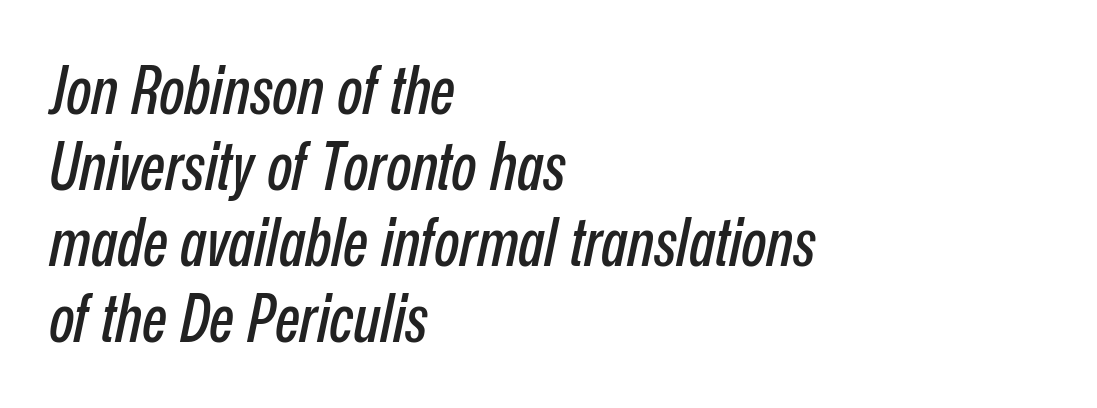
Q: Is the text italic (slanted)? A: Yes, it leans right by about 12 degrees.
Q: Is the text underlined? A: No.
Q: How is the paragraph aligned? A: Left-aligned.
Q: Is the spacing between letters normal or unusually wide? A: Normal.
Q: Is the spacing between lines tight, normal or loose? A: Tight.
Q: Width (condensed, normal, or wide)? A: Condensed.
Q: Stroke contrast? A: Low.
Q: x-height? A: Medium.
Q: Monospaced? A: No.
